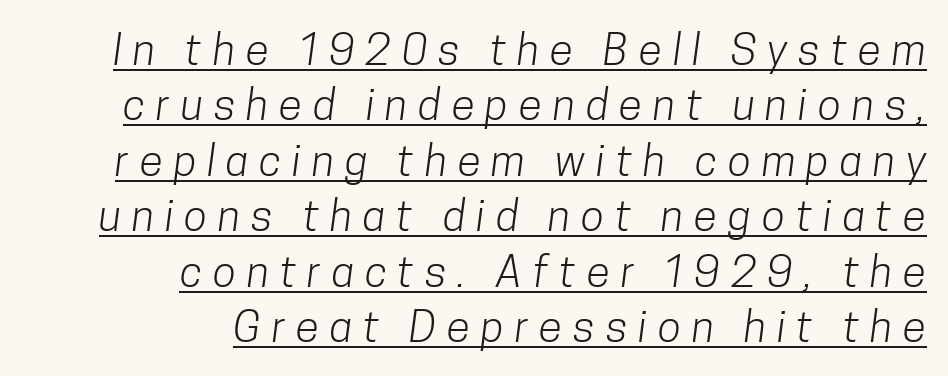
The image shows 43 px light, condensed sans-serif type; set right-aligned, normal line spacing (1.29x), unusually wide letter spacing (+0.25 em), underlined; low stroke contrast and a medium x-height.
